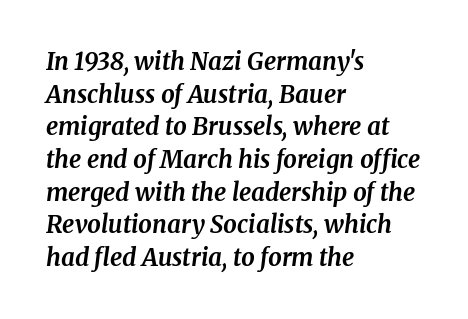
The image shows 24 px bold type, italic (leaning right); set left-aligned, normal line spacing (1.36x), normal letter spacing, not underlined.
